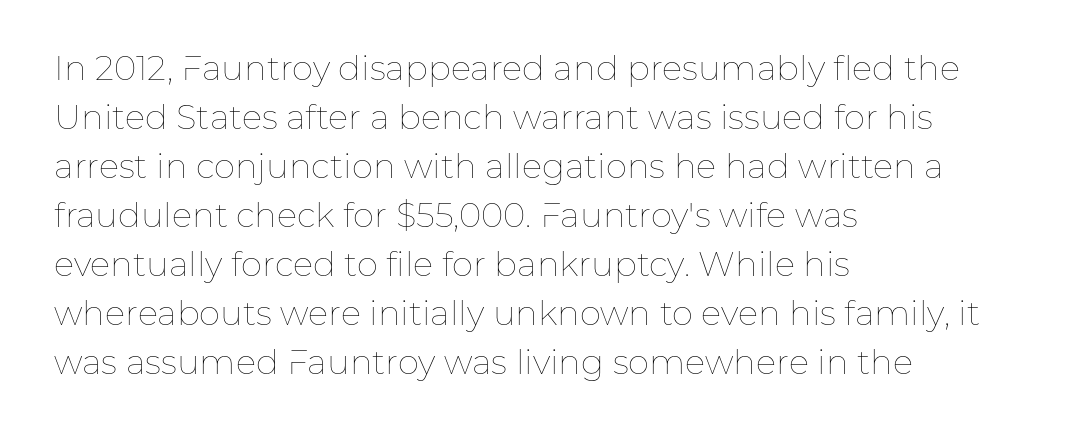
Weight: not bold — regular or lighter. The paragraph shown leans on its left margin. The lines sit at an ordinary, default distance from one another. This sample uses plain, unmodified letter spacing. Every stem runs plumb, perpendicular to the baseline. The space beneath each line is pristine and unruled.
